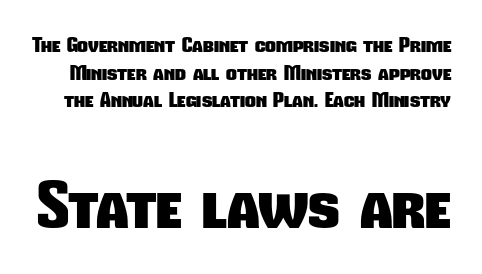
Observe the absence of serifs on each vertical stroke in this sample. You'd pick this weight for a headline — it's a proper bold. Does the leading feel generous? No, just average. Anything drawn beneath the words? Only blank space. Each letter keeps its own natural width here, so spacing adapts to shape. You could call the tracking neutral — neither tight nor loose.
